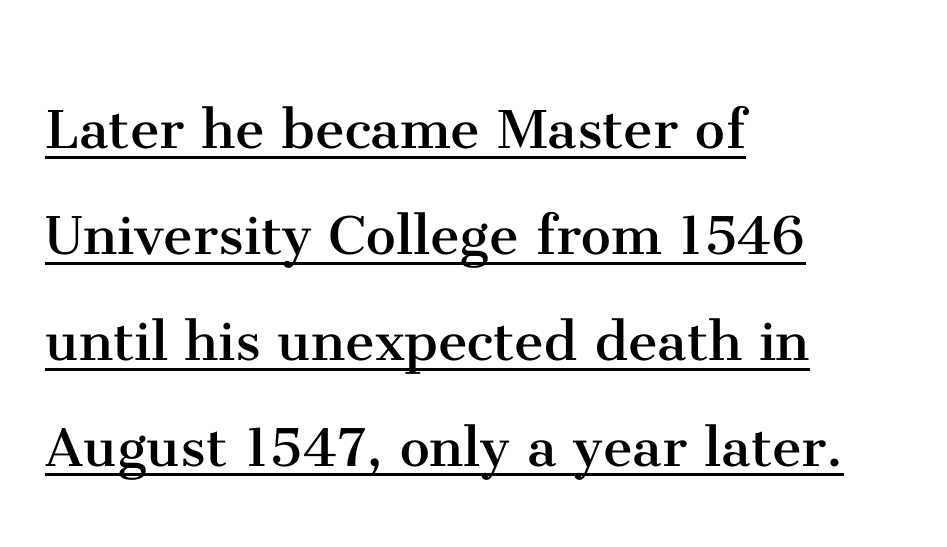
Q: Is the text bold? A: No.
Q: Is the text italic (slanted)? A: No, it is upright.
Q: Is the typeface a serif or a sans-serif typeface? A: Serif.
Q: Is the text underlined? A: Yes.
Q: How is the paragraph aligned? A: Left-aligned.
Q: Is the spacing between letters normal or unusually wide? A: Normal.
Q: Is the spacing between lines tight, normal or loose? A: Normal.
Q: Width (condensed, normal, or wide)? A: Normal.
Q: Stroke contrast? A: Medium.
Q: x-height? A: Medium.
Q: Monospaced? A: No.
